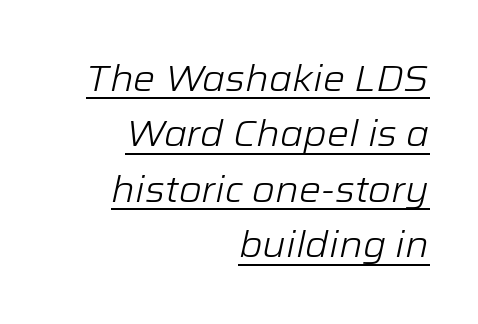
Q: Is the text bold? A: No.
Q: Is the text italic (slanted)? A: Yes, it leans right by about 12 degrees.
Q: Is the text underlined? A: Yes.
Q: How is the paragraph aligned? A: Right-aligned.
Q: Is the spacing between letters normal or unusually wide? A: Normal.
Q: Is the spacing between lines tight, normal or loose? A: Normal.
Q: Width (condensed, normal, or wide)? A: Normal.
Q: Stroke contrast? A: Low.
Q: x-height? A: Medium.
Q: Monospaced? A: No.
